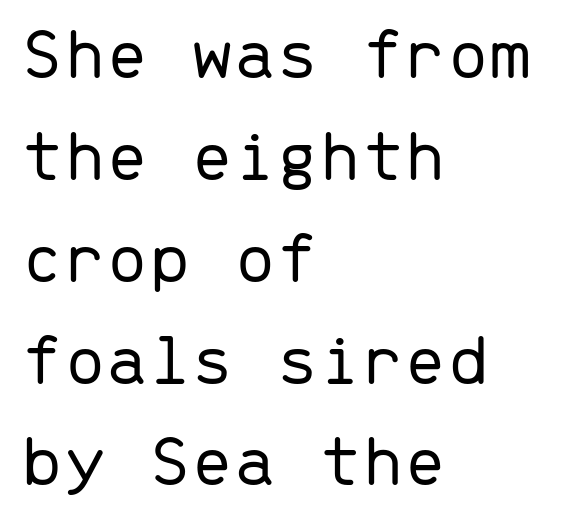
The image shows 76 px light sans-serif type, upright, monospaced; set left-aligned, normal line spacing (1.34x), normal letter spacing, not underlined; low stroke contrast and a medium x-height.
